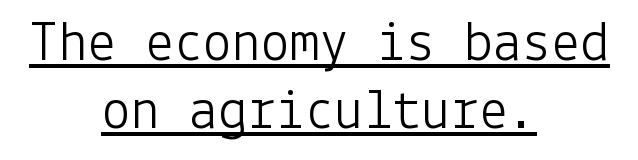
The image shows 58 px light sans-serif type, upright; set centered, line spacing 1.18x, normal letter spacing, underlined; low stroke contrast and a medium x-height.
